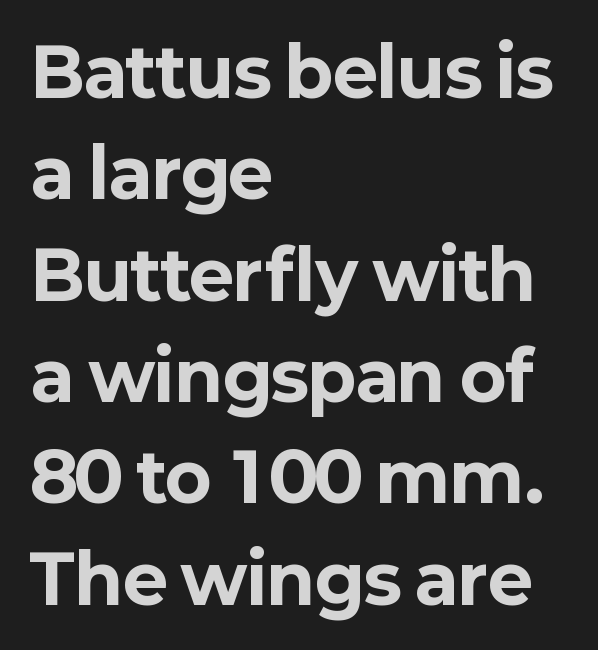
The image shows 68 px bold sans-serif type, upright; set left-aligned, normal line spacing (1.49x), normal letter spacing, not underlined; low stroke contrast and a medium x-height.
